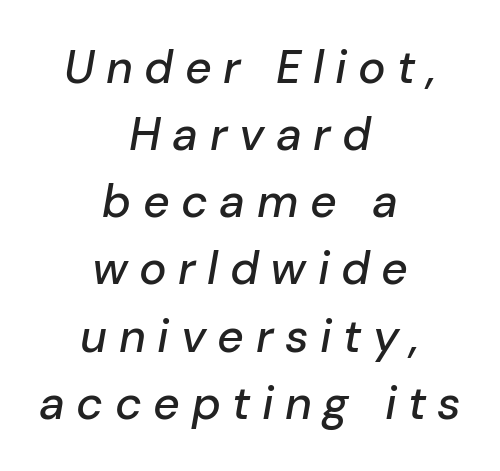
Varying glyph widths throughout — classic text-font behaviour. The string is rendered with underlining switched off. Whoever set this chose a conventional vertical rhythm. Substantial extra tracking has been applied to these lines. The whole block is typeset with a tilt. Horizontally, the lines are justified to the midpoint only.
